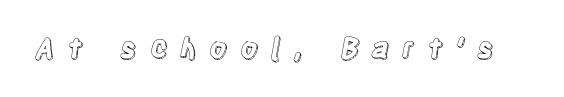
Q: Is the text italic (slanted)? A: Yes.
Q: Is the text underlined? A: No.
Q: Is the spacing between letters normal or unusually wide? A: Unusually wide.
Q: Width (condensed, normal, or wide)? A: Condensed.
Q: x-height? A: Large.
Q: Monospaced? A: No.
